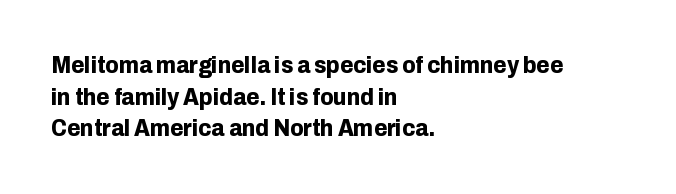
{"italic": "no", "bold": "yes", "underline": "no", "align": "left", "line_spacing": "normal", "line_spacing_ratio": 1.32, "letter_spacing": "normal", "letter_spacing_em": 0.0, "glyph_px": 24}
